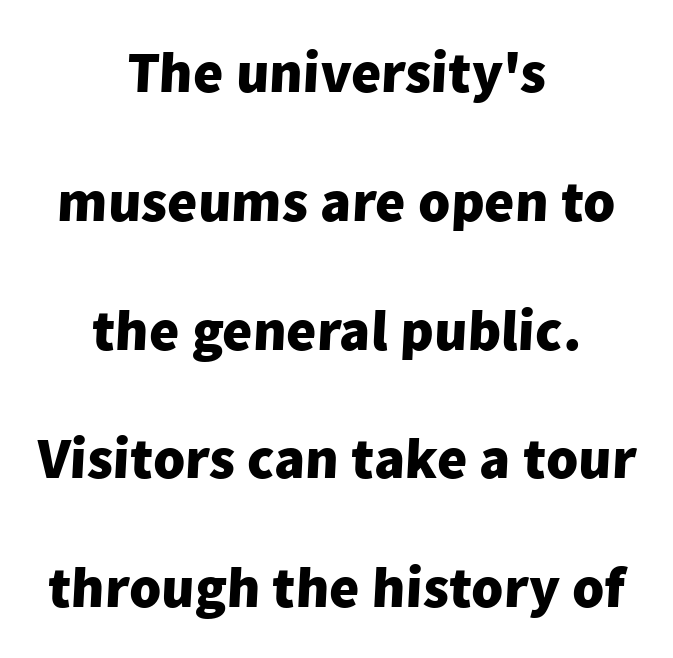
The image shows 58 px heavy sans-serif type; set centered, loose line spacing (2.22x), normal letter spacing, not underlined; low stroke contrast and a medium x-height.
